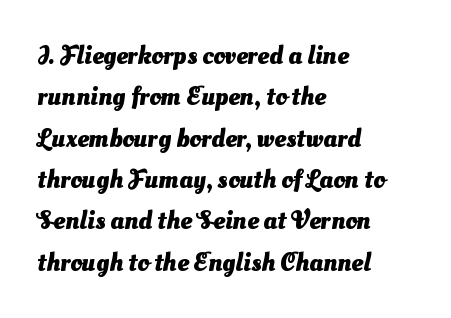
Check under the words: just untouched page. Which margin do the lines hug? The left one — the right edge is uneven. Is the type bold? Yes — the strokes are clearly thick and heavy. This sample keeps an unexceptional amount of space between lines. The line texture is even and compact thanks to regular tracking.
